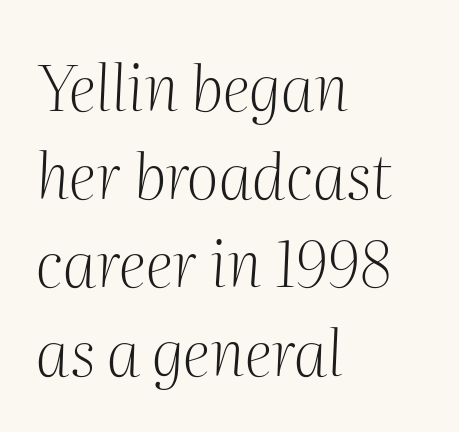
Q: Is the text bold? A: No.
Q: Is the text italic (slanted)? A: Yes, it leans right by about 2 degrees.
Q: Is the typeface a serif or a sans-serif typeface? A: Serif.
Q: Is the text underlined? A: No.
Q: How is the paragraph aligned? A: Left-aligned.
Q: Is the spacing between letters normal or unusually wide? A: Normal.
Q: Is the spacing between lines tight, normal or loose? A: Normal.
Q: Width (condensed, normal, or wide)? A: Normal.
Q: Stroke contrast? A: Medium.
Q: x-height? A: Medium.
Q: Monospaced? A: No.
